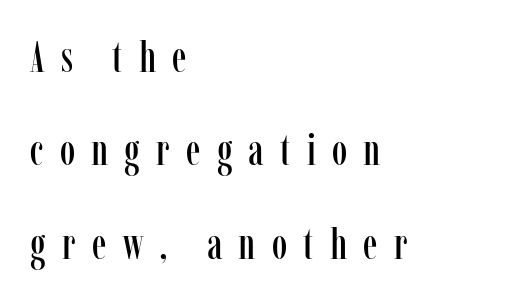
Underline: absent. Spacing between characters has been opened up far beyond the box default. The text block is weighted toward the left margin, trailing off unevenly rightward. When letters stand straight like this, we call the style roman or upright.
